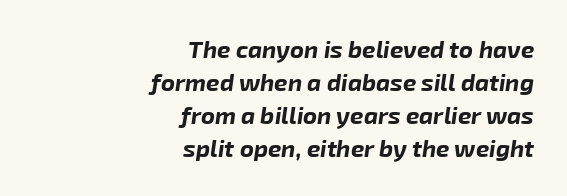
How are the letters spaced? Ordinarily, with no added tracking. Would a proofreader flag this as italicized? Yes. Quick note: underline off. A full-strength bold gives these letters their thick strokes. Honestly, the row spacing looks completely unremarkable. Line ends are locked; line starts wander.
